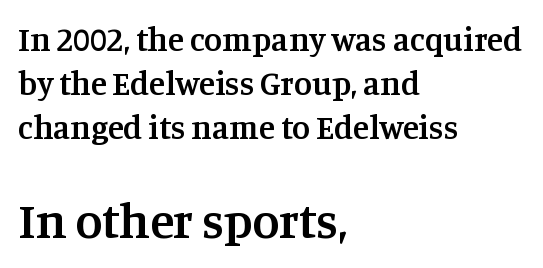
Q: Is the text bold? A: Semi-bold.
Q: Is the text italic (slanted)? A: No, it is upright.
Q: Is the typeface a serif or a sans-serif typeface? A: Serif.
Q: Is the text underlined? A: No.
Q: How is the paragraph aligned? A: Left-aligned.
Q: Is the spacing between letters normal or unusually wide? A: Normal.
Q: Is the spacing between lines tight, normal or loose? A: Normal.
Q: Which block of text is set in a larger size, the first (top) or the second (bottom)? A: The second (bottom) one.
Q: Width (condensed, normal, or wide)? A: Normal.
Q: Stroke contrast? A: Medium.
Q: x-height? A: Large.
Q: Monospaced? A: No.
